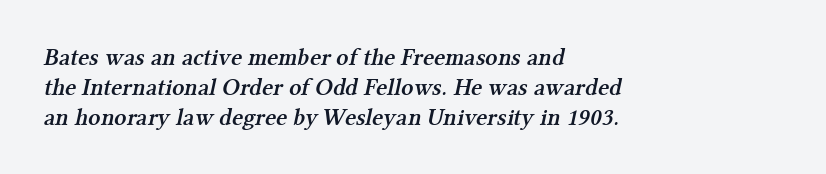
The image shows 24 px text type; set left-aligned, normal line spacing (1.25x), normal letter spacing, not underlined.
